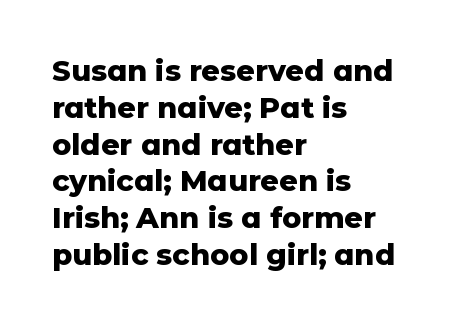
The image shows 29 px heavy sans-serif type, upright; set left-aligned, normal line spacing (1.27x), normal letter spacing, not underlined; low stroke contrast and a medium x-height.
